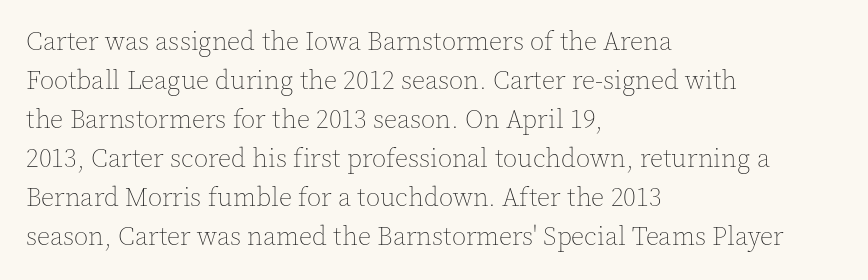
Q: Is the text bold? A: No.
Q: Is the text italic (slanted)? A: No, it is upright.
Q: Is the text underlined? A: No.
Q: How is the paragraph aligned? A: Left-aligned.
Q: Is the spacing between letters normal or unusually wide? A: Normal.
Q: Is the spacing between lines tight, normal or loose? A: Normal.
